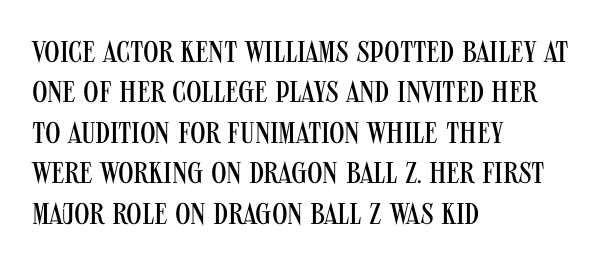
The image shows 30 px regular-weight, condensed sans-serif type, upright; set left-aligned, normal line spacing (1.35x), normal letter spacing, not underlined; medium stroke contrast and a large x-height.
